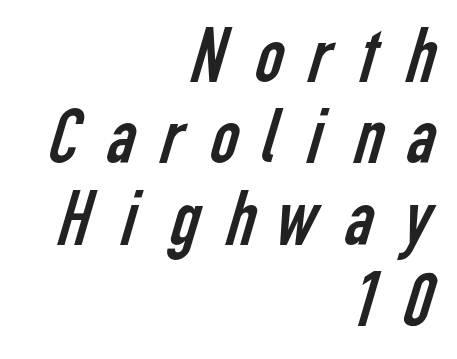
{"serif": "no", "bold": "no", "weight": "regular", "width": "condensed", "stroke_contrast": "low", "x_height": "medium", "monospaced": "no", "underline": "no", "align": "right", "line_spacing": "tight", "line_spacing_ratio": 1.03, "letter_spacing": "wide", "letter_spacing_em": 0.21, "glyph_px": 79}
